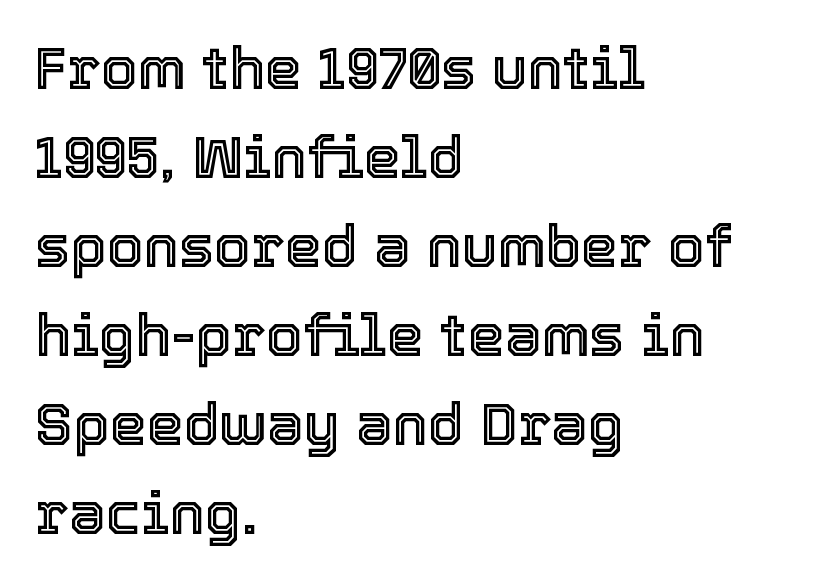
Q: Is the text italic (slanted)? A: No, it is upright.
Q: Is the text underlined? A: No.
Q: How is the paragraph aligned? A: Left-aligned.
Q: Is the spacing between letters normal or unusually wide? A: Normal.
Q: Is the spacing between lines tight, normal or loose? A: Normal.
Q: Width (condensed, normal, or wide)? A: Normal.
Q: x-height? A: Medium.
Q: Monospaced? A: No.
